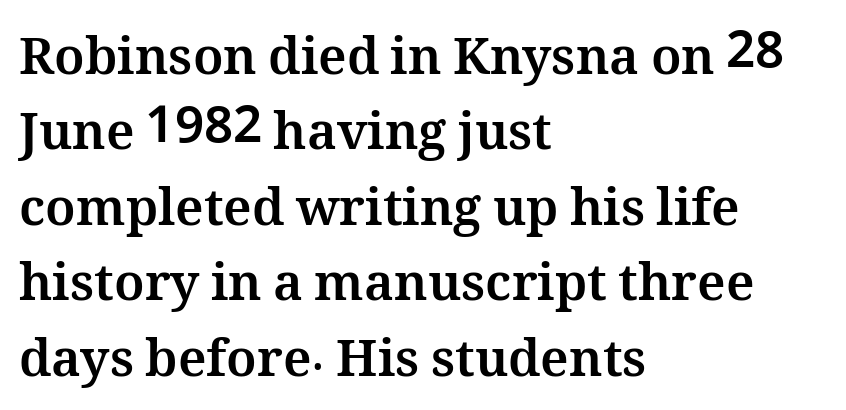
The image shows 51 px bold type, upright; set left-aligned, normal line spacing (1.48x), normal letter spacing, not underlined; medium stroke contrast and a medium x-height.
